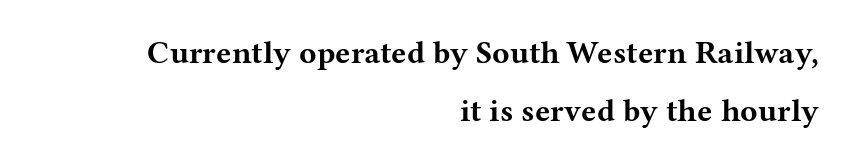
The image shows 32 px bold, wide serif type, upright; set right-aligned, line spacing 1.8x, normal letter spacing, not underlined; medium stroke contrast and a medium x-height.
